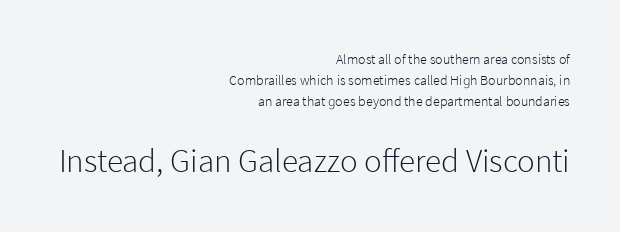
The image shows 33 px light sans-serif type, upright; set right-aligned, normal line spacing (1.49x), normal letter spacing, not underlined; the second (bottom) block is 2.36x larger; low stroke contrast and a medium x-height.
